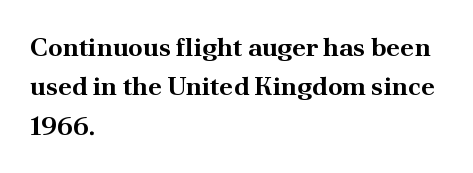
Typeset ragged right — the left edge is the straight one. The passage shown is not underscored anywhere. The lettering stays uniformly vertical, giving the passage a roman look. Short note: letters normally spaced.
